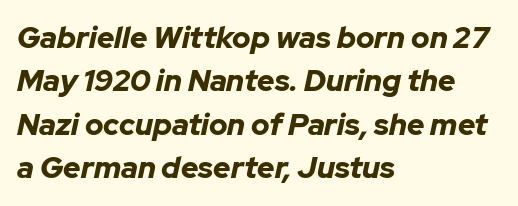
Whoever set this chose a conventional vertical rhythm. Summary of weight: heavy, a full bold. The rendering anchors every line to the left-hand side. This sample uses an oblique cut, with every glyph tilted off the vertical. Students, note that the glyphs here touch the page at normal intervals.
